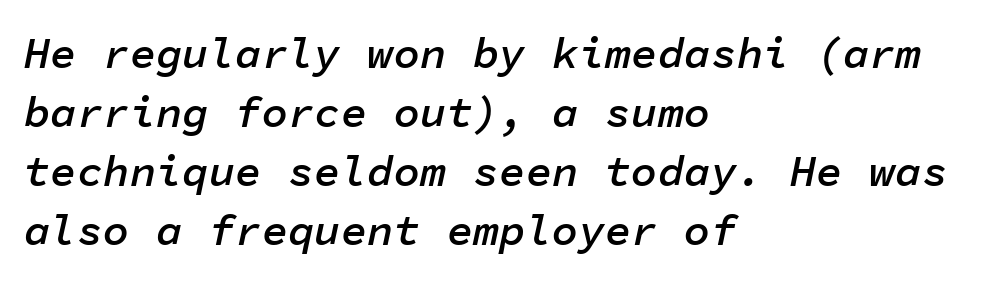
The image shows 44 px semibold type, italic (leaning right), monospaced; set left-aligned, normal line spacing (1.34x), normal letter spacing, not underlined; low stroke contrast and a medium x-height.
